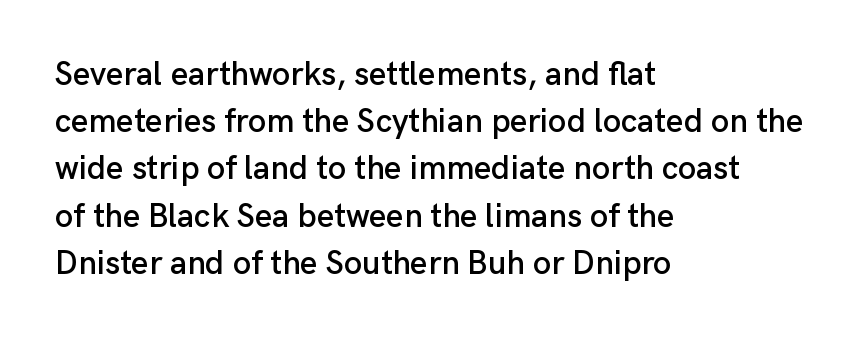
Q: Is the text italic (slanted)? A: No, it is upright.
Q: Is the typeface a serif or a sans-serif typeface? A: Sans-serif.
Q: Is the text underlined? A: No.
Q: How is the paragraph aligned? A: Left-aligned.
Q: Is the spacing between letters normal or unusually wide? A: Normal.
Q: Is the spacing between lines tight, normal or loose? A: Normal.
Q: Width (condensed, normal, or wide)? A: Normal.
Q: Stroke contrast? A: Low.
Q: x-height? A: Medium.
Q: Monospaced? A: No.
